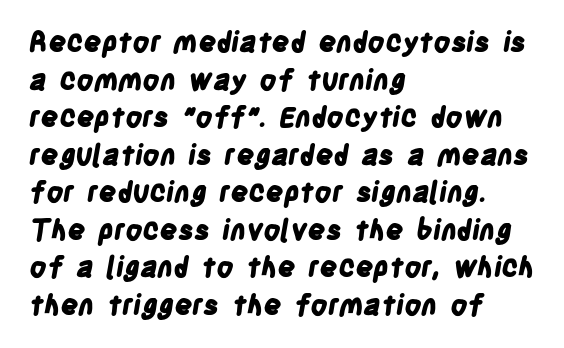
Typographically, this falls in the sans-serif category. The lines in this sample share a left origin and differ only in where they stop. The typesetting leans heavy: a genuine bold. Words float on clear page, feet unadorned. These lines sit exactly where default settings would place them.
